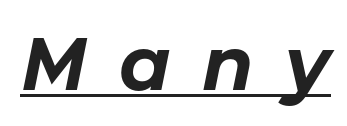
{"italic": "yes", "lean": "right", "slant_degrees": 11, "bold": "yes", "weight": "bold", "width": "normal", "stroke_contrast": "low", "x_height": "medium", "monospaced": "no", "underline": "yes", "letter_spacing": "wide", "letter_spacing_em": 0.42, "glyph_px": 75}
